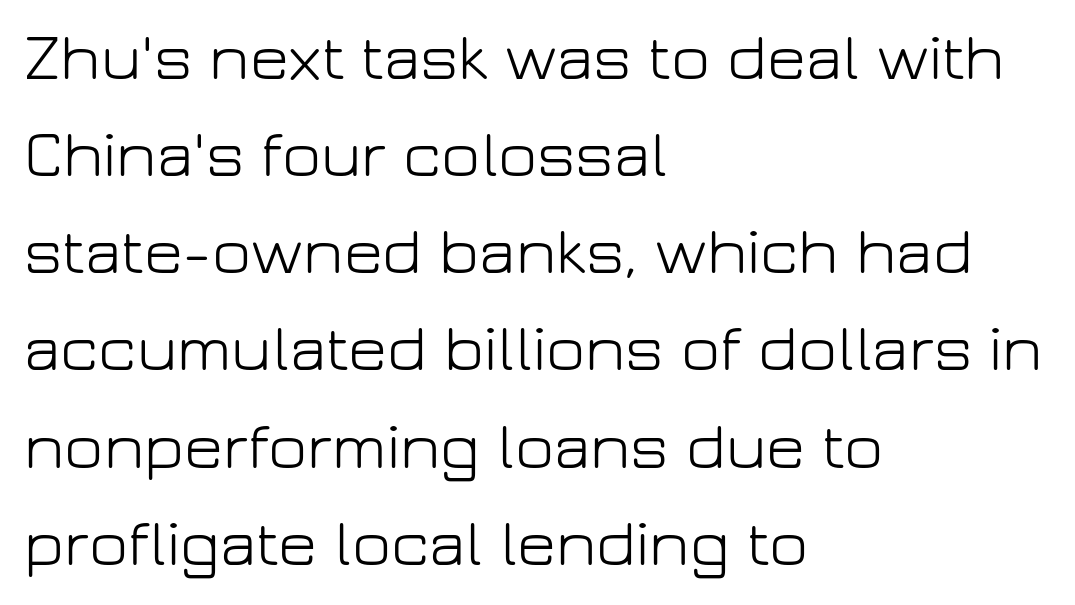
{"serif": "no", "italic": "no", "bold": "no", "weight": "light", "width": "normal", "stroke_contrast": "low", "x_height": "medium", "monospaced": "no", "underline": "no", "align": "left", "line_spacing": "normal", "line_spacing_ratio": 1.45, "letter_spacing": "normal", "letter_spacing_em": 0.0, "glyph_px": 67}
